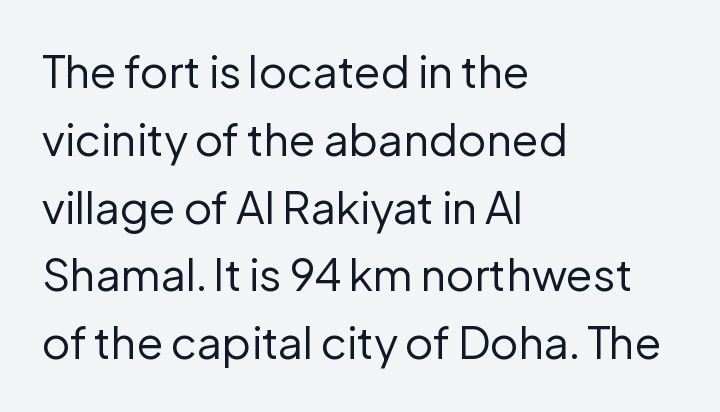
{"serif": "no", "italic": "no", "bold": "no", "weight": "regular", "width": "normal", "stroke_contrast": "low", "x_height": "medium", "monospaced": "no", "underline": "no", "align": "left", "line_spacing": "normal", "line_spacing_ratio": 1.54, "letter_spacing": "normal", "letter_spacing_em": 0.0, "glyph_px": 44}
